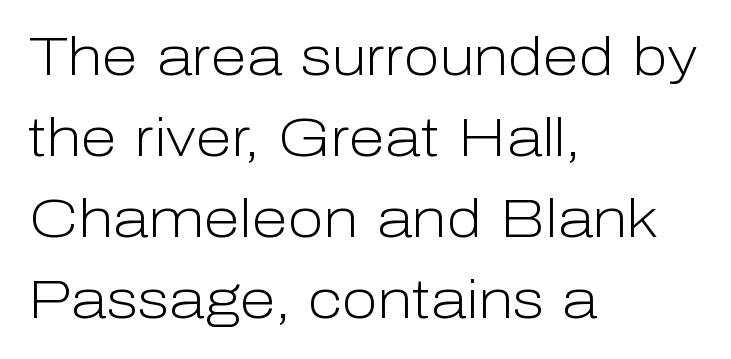
The image shows 53 px light sans-serif type, upright; set left-aligned, normal line spacing (1.53x), normal letter spacing, not underlined; low stroke contrast and a medium x-height.
